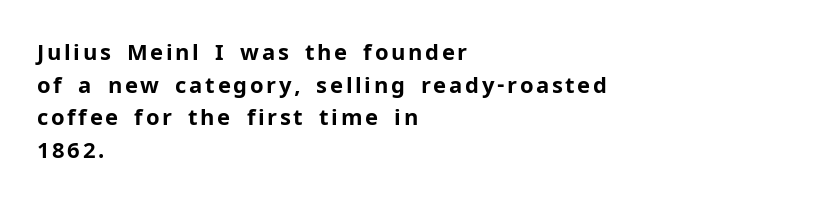
{"italic": "no", "bold": "yes", "underline": "no", "align": "left", "line_spacing": "normal", "line_spacing_ratio": 1.48, "glyph_px": 22}
